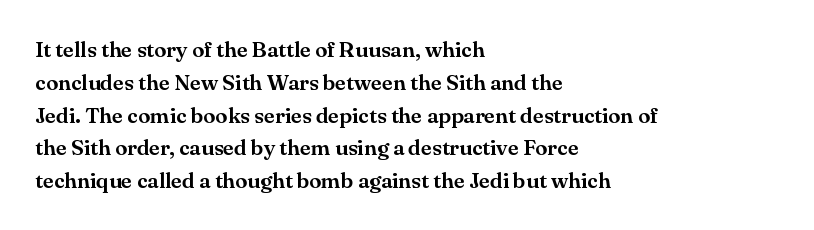
The specimen omits any rule beneath the text block's lines. Is the letter spacing exaggerated? No — it looks like the ordinary default. The typography opts for an upright posture over an oblique one. The rag falls on the right side of this text block. Baseline-to-baseline distance is the conventional proportion of letter height.
